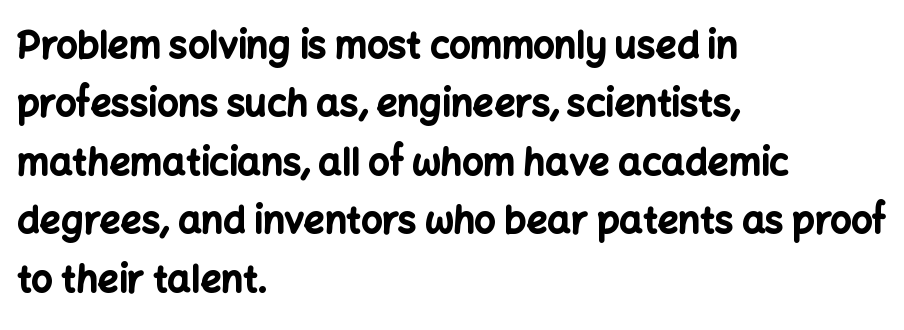
{"serif": "no", "italic": "no", "bold": "yes", "weight": "bold", "width": "normal", "stroke_contrast": "low", "x_height": "medium", "monospaced": "no", "underline": "no", "align": "left", "line_spacing": "normal", "line_spacing_ratio": 1.58, "letter_spacing": "normal", "letter_spacing_em": 0.0, "glyph_px": 37}
